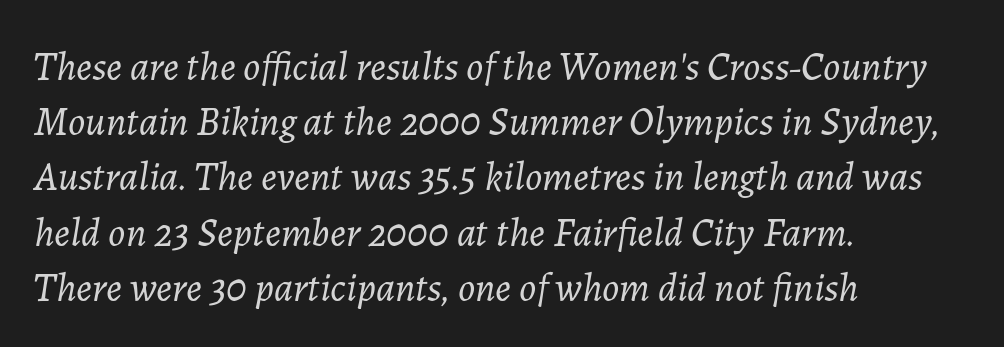
Q: Is the text bold? A: No.
Q: Is the text italic (slanted)? A: Yes, it leans right by about 7 degrees.
Q: Is the text underlined? A: No.
Q: How is the paragraph aligned? A: Left-aligned.
Q: Is the spacing between letters normal or unusually wide? A: Normal.
Q: Is the spacing between lines tight, normal or loose? A: Normal.
Q: Width (condensed, normal, or wide)? A: Normal.
Q: Stroke contrast? A: Low.
Q: x-height? A: Medium.
Q: Monospaced? A: No.
